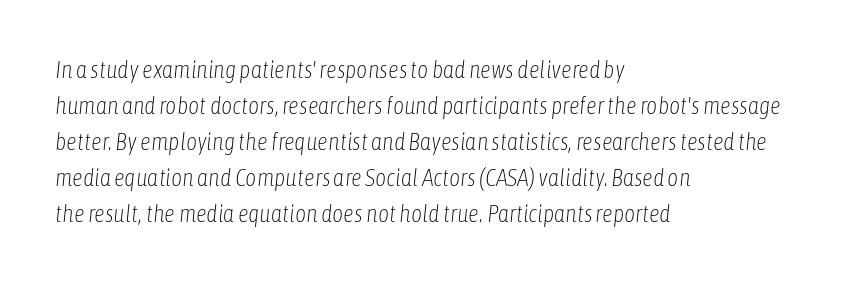
Q: Is the text bold? A: No.
Q: Is the text italic (slanted)? A: Yes, it leans right by about 6 degrees.
Q: Is the text underlined? A: No.
Q: How is the paragraph aligned? A: Left-aligned.
Q: Is the spacing between letters normal or unusually wide? A: Normal.
Q: Is the spacing between lines tight, normal or loose? A: Normal.
